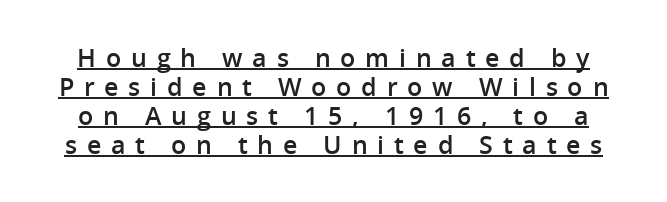
Q: Is the text bold? A: Semi-bold.
Q: Is the text italic (slanted)? A: No, it is upright.
Q: Is the text underlined? A: Yes.
Q: Is the spacing between letters normal or unusually wide? A: Unusually wide.
